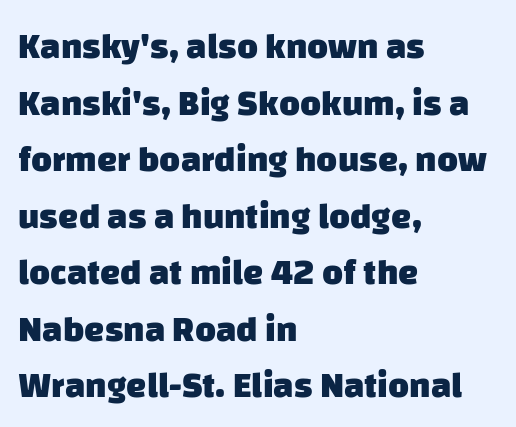
Q: Is the text bold? A: Yes.
Q: Is the typeface a serif or a sans-serif typeface? A: Sans-serif.
Q: Is the text underlined? A: No.
Q: How is the paragraph aligned? A: Left-aligned.
Q: Is the spacing between letters normal or unusually wide? A: Normal.
Q: Is the spacing between lines tight, normal or loose? A: Normal.
Q: Width (condensed, normal, or wide)? A: Normal.
Q: Stroke contrast? A: Low.
Q: x-height? A: Large.
Q: Monospaced? A: No.
